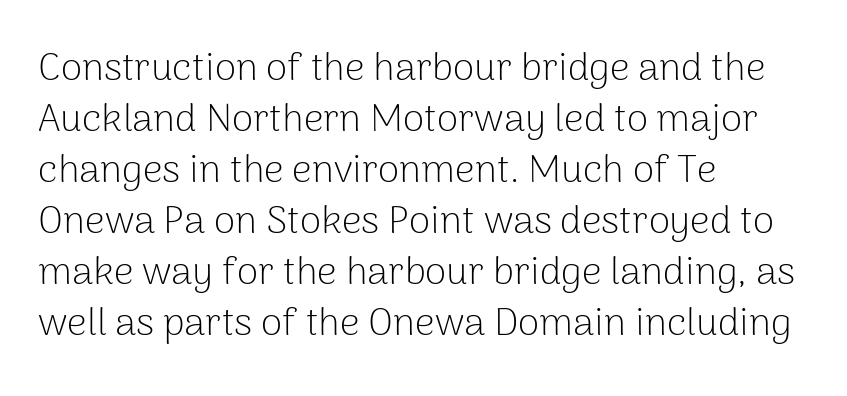
{"serif": "no", "italic": "no", "bold": "no", "weight": "light", "width": "normal", "stroke_contrast": "low", "x_height": "medium", "monospaced": "no", "underline": "no", "align": "left", "line_spacing": "normal", "line_spacing_ratio": 1.31, "letter_spacing": "normal", "letter_spacing_em": 0.0, "glyph_px": 39}
